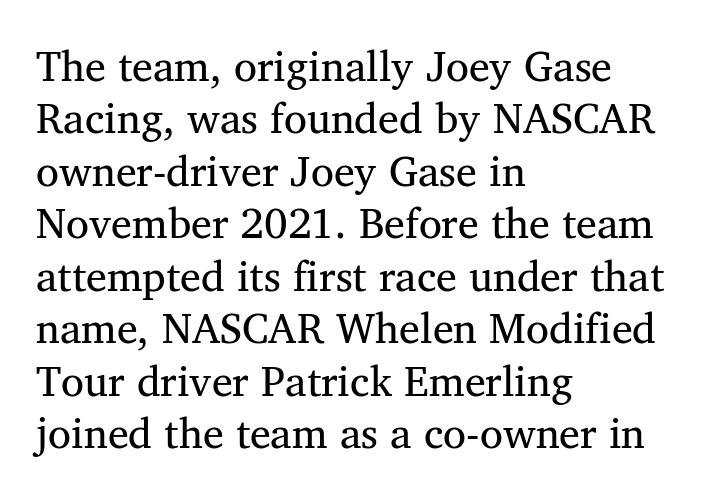
Q: Is the text bold? A: No.
Q: Is the typeface a serif or a sans-serif typeface? A: Serif.
Q: Is the text underlined? A: No.
Q: How is the paragraph aligned? A: Left-aligned.
Q: Is the spacing between letters normal or unusually wide? A: Normal.
Q: Is the spacing between lines tight, normal or loose? A: Normal.
Q: Width (condensed, normal, or wide)? A: Normal.
Q: Stroke contrast? A: Medium.
Q: x-height? A: Medium.
Q: Monospaced? A: No.
